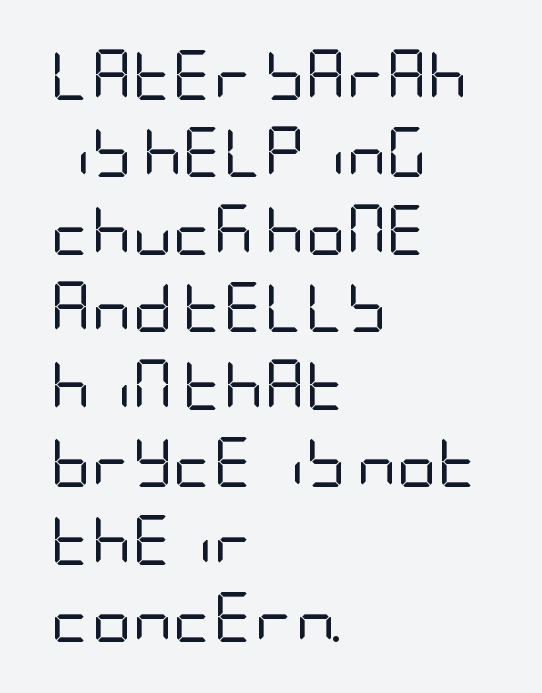
Reading down the column, the eye jumps a familiar distance to each next line. The paragraph has a hard left edge and a soft right edge. A typesetter would label this face a sans. The strokes carry an ordinary text weight at most.
